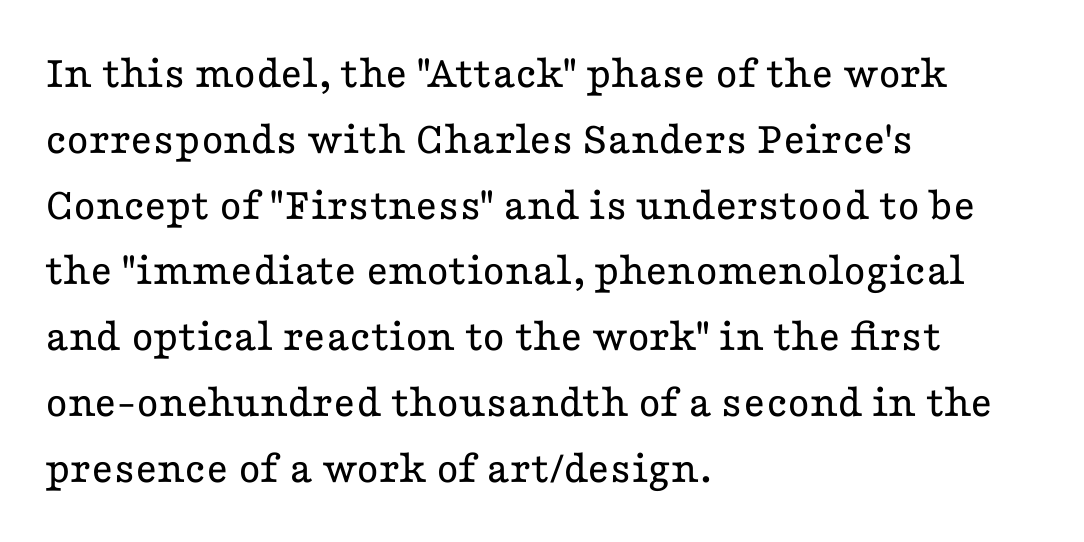
Evenly set lines give the paragraph a standard silhouette. Here the glyphs are tracked normally, forming tight word shapes. The letters carry serifs — small finishing strokes at the ends of their stems. Varying glyph widths throughout — classic text-font behaviour. The letters look calm and open, with moderate or lighter stems. The foot of each line stays bare and open.
